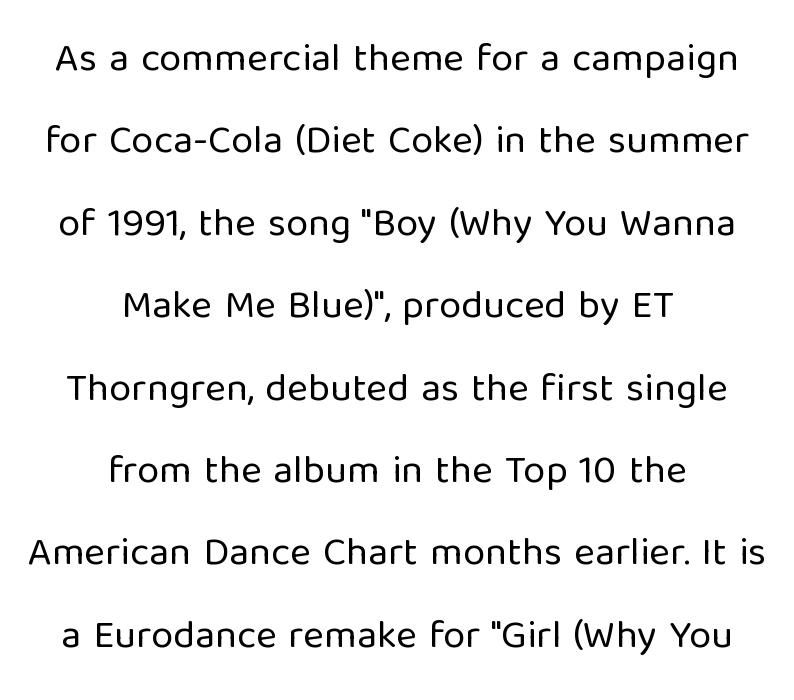
Q: Is the text bold? A: No.
Q: Is the text italic (slanted)? A: No, it is upright.
Q: Is the typeface a serif or a sans-serif typeface? A: Sans-serif.
Q: Is the text underlined? A: No.
Q: How is the paragraph aligned? A: Centered.
Q: Is the spacing between letters normal or unusually wide? A: Normal.
Q: Is the spacing between lines tight, normal or loose? A: Loose.
Q: Width (condensed, normal, or wide)? A: Normal.
Q: Stroke contrast? A: Low.
Q: x-height? A: Medium.
Q: Monospaced? A: No.
